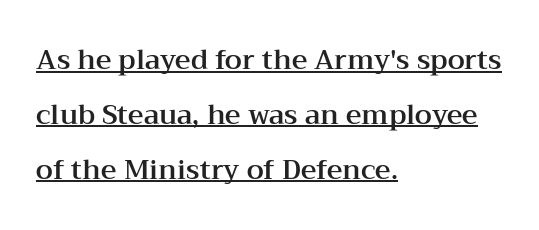
Q: Is the text italic (slanted)? A: No, it is upright.
Q: Is the text underlined? A: Yes.
Q: How is the paragraph aligned? A: Left-aligned.
Q: Is the spacing between letters normal or unusually wide? A: Normal.
Q: Is the spacing between lines tight, normal or loose? A: Loose.
